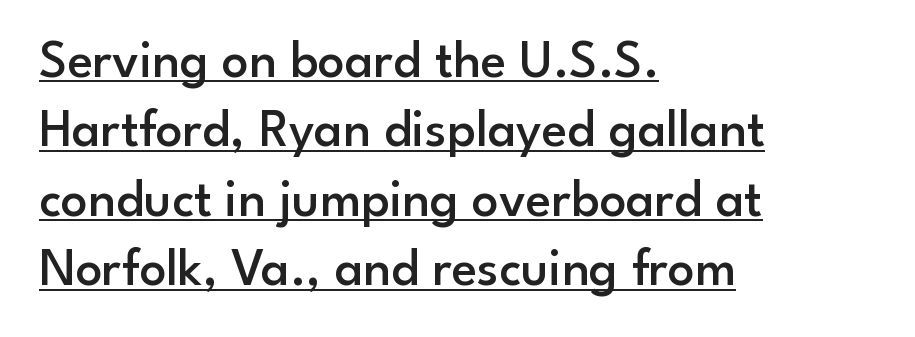
Is this a fixed-width face? No — the glyphs have proportional, varying widths. The paragraph shown leans on its left margin. Nothing unusual about the tracking: characters are spaced as the font intends. When letters stand straight like this, we call the style roman or upright.
